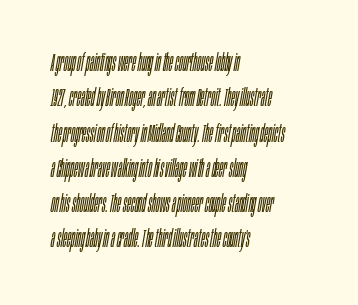
{"italic": "yes", "lean": "right", "slant_degrees": 10, "bold": "no", "underline": "no", "align": "left", "line_spacing": "normal", "line_spacing_ratio": 1.47, "letter_spacing": "normal", "letter_spacing_em": 0.0, "glyph_px": 24}
